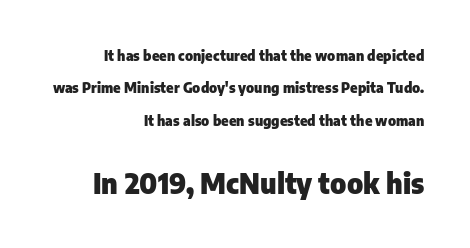
{"serif": "no", "italic": "no", "bold": "yes", "weight": "heavy", "width": "normal", "stroke_contrast": "low", "x_height": "medium", "monospaced": "no", "underline": "no", "align": "right", "line_spacing": "loose", "line_spacing_ratio": 2.31, "letter_spacing": "normal", "letter_spacing_em": 0.0, "larger_block": "second", "size_ratio": 2.0, "glyph_px": 28}
